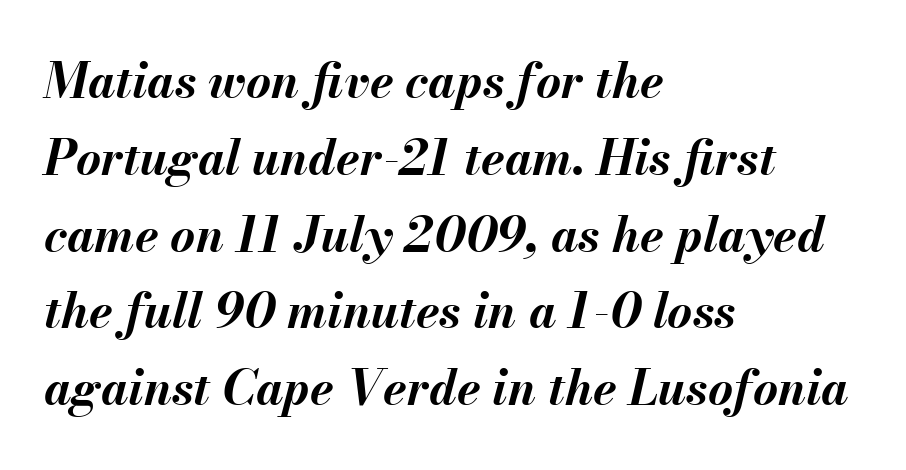
Compared with ordinary roman type, these characters are visibly tilted. Left-aligned paragraph, ragged on the right. Look at the tracking — it's just the regular setting, nothing added. Do the characters align in a grid? No, the font is proportional. In terms of weight, the rendering is a true, heavy bold. Does the leading feel generous? No, just average.
